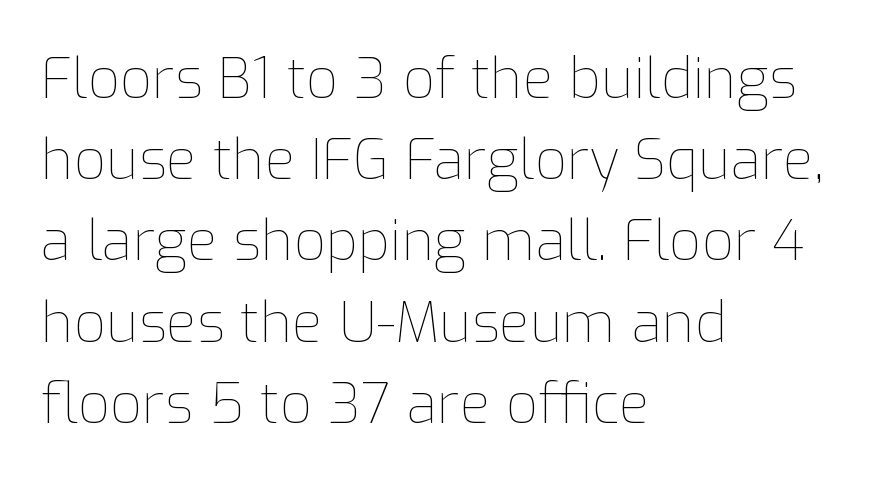
{"italic": "no", "bold": "no", "weight": "thin", "width": "normal", "stroke_contrast": "low", "x_height": "medium", "monospaced": "no", "underline": "no", "align": "left", "line_spacing": "normal", "line_spacing_ratio": 1.45, "letter_spacing": "normal", "letter_spacing_em": 0.0, "glyph_px": 56}
